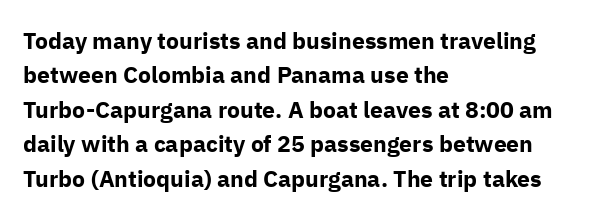
{"italic": "no", "bold": "yes", "underline": "no", "align": "left", "line_spacing": "normal", "line_spacing_ratio": 1.5, "letter_spacing": "normal", "letter_spacing_em": 0.0, "glyph_px": 23}
